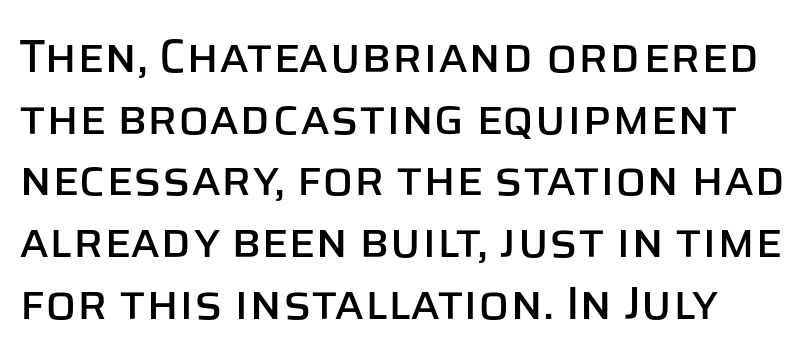
Q: Is the text italic (slanted)? A: No, it is upright.
Q: Is the typeface a serif or a sans-serif typeface? A: Sans-serif.
Q: Is the text underlined? A: No.
Q: Is the spacing between letters normal or unusually wide? A: Normal.
Q: Is the spacing between lines tight, normal or loose? A: Normal.
Q: Width (condensed, normal, or wide)? A: Normal.
Q: Stroke contrast? A: Low.
Q: x-height? A: Large.
Q: Monospaced? A: No.
